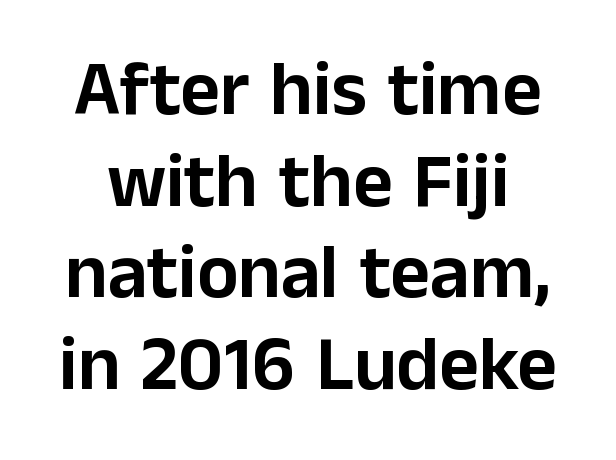
{"serif": "no", "italic": "no", "width": "normal", "stroke_contrast": "low", "x_height": "medium", "monospaced": "no", "underline": "no", "line_spacing_ratio": 1.19, "letter_spacing": "normal", "letter_spacing_em": 0.0, "glyph_px": 77}
